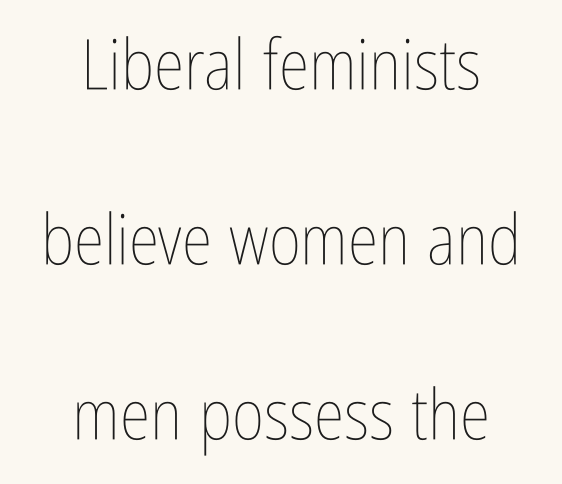
{"italic": "no", "bold": "no", "weight": "thin", "width": "condensed", "stroke_contrast": "low", "x_height": "medium", "monospaced": "no", "underline": "no", "align": "center", "line_spacing": "loose", "line_spacing_ratio": 2.5, "letter_spacing": "normal", "letter_spacing_em": 0.0, "glyph_px": 70}
